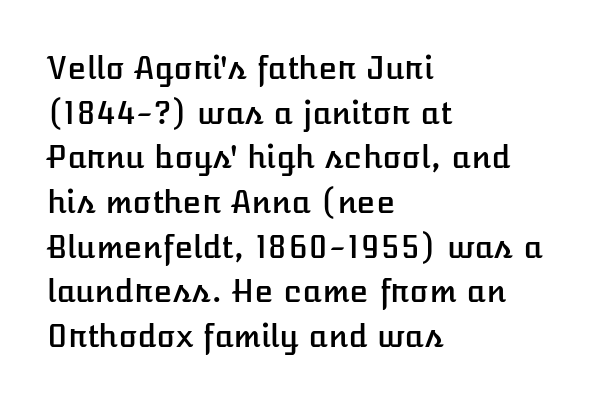
The image shows 31 px text type, upright; set left-aligned, normal line spacing (1.44x), normal letter spacing, not underlined; low stroke contrast and a medium x-height.
